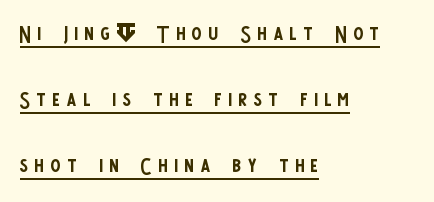
Q: Is the text bold? A: No.
Q: Is the text italic (slanted)? A: No, it is upright.
Q: Is the typeface a serif or a sans-serif typeface? A: Sans-serif.
Q: Is the text underlined? A: Yes.
Q: How is the paragraph aligned? A: Left-aligned.
Q: Is the spacing between letters normal or unusually wide? A: Unusually wide.
Q: Is the spacing between lines tight, normal or loose? A: Loose.
Q: Width (condensed, normal, or wide)? A: Condensed.
Q: Stroke contrast? A: Low.
Q: x-height? A: Large.
Q: Monospaced? A: No.
